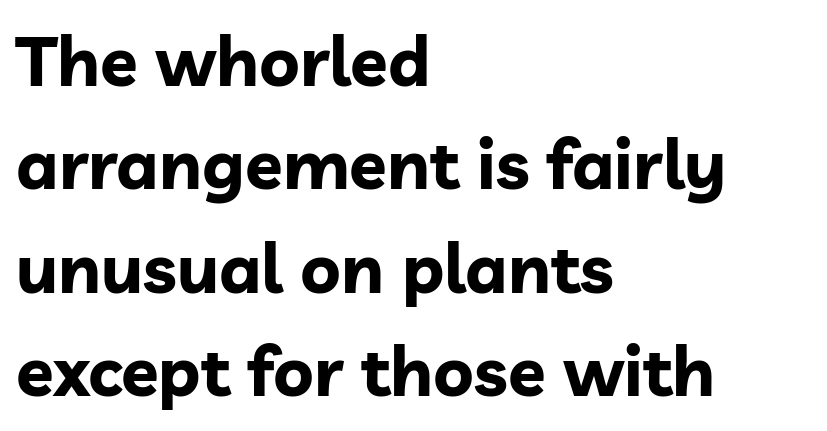
Q: Is the text bold? A: Yes.
Q: Is the text italic (slanted)? A: No, it is upright.
Q: Is the typeface a serif or a sans-serif typeface? A: Sans-serif.
Q: Is the text underlined? A: No.
Q: How is the paragraph aligned? A: Left-aligned.
Q: Is the spacing between letters normal or unusually wide? A: Normal.
Q: Is the spacing between lines tight, normal or loose? A: Normal.
Q: Width (condensed, normal, or wide)? A: Normal.
Q: Stroke contrast? A: Low.
Q: x-height? A: Medium.
Q: Monospaced? A: No.
